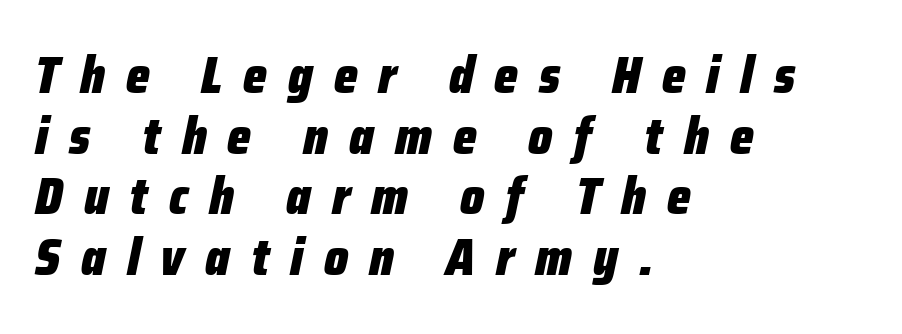
These lines stack with their left ends in a neat column. Notice how the stems are inclined rather than vertical — that's the hallmark of italics. Quick note: underline off. The rendering inserts visible extra space after every character.
